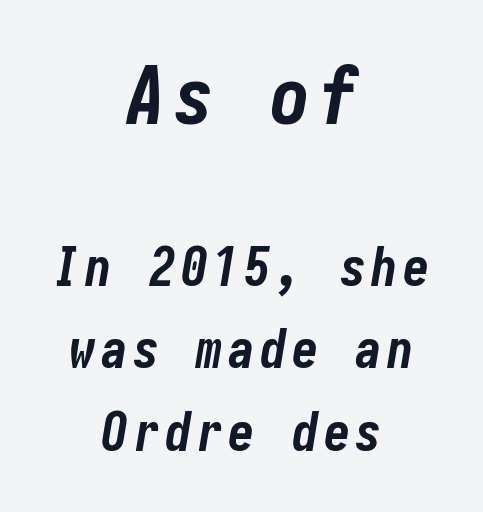
{"italic": "yes", "lean": "right", "slant_degrees": 10, "bold": "yes", "weight": "bold", "width": "condensed", "stroke_contrast": "low", "x_height": "medium", "underline": "no", "align": "center", "line_spacing": "normal", "line_spacing_ratio": 1.56, "larger_block": "first", "size_ratio": 1.51, "glyph_px": 80}
